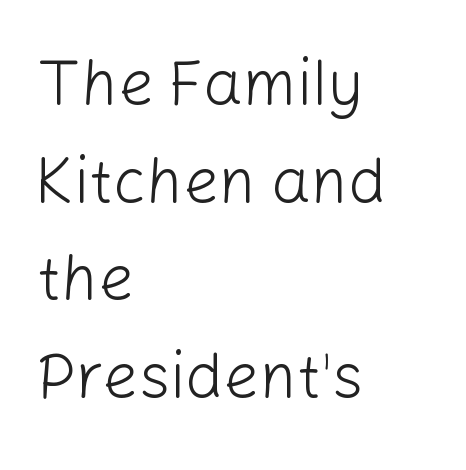
Q: Is the text bold? A: No.
Q: Is the text italic (slanted)? A: No, it is upright.
Q: Is the typeface a serif or a sans-serif typeface? A: Sans-serif.
Q: Is the text underlined? A: No.
Q: How is the paragraph aligned? A: Left-aligned.
Q: Is the spacing between letters normal or unusually wide? A: Normal.
Q: Is the spacing between lines tight, normal or loose? A: Normal.
Q: Width (condensed, normal, or wide)? A: Normal.
Q: Stroke contrast? A: Low.
Q: x-height? A: Medium.
Q: Monospaced? A: No.
